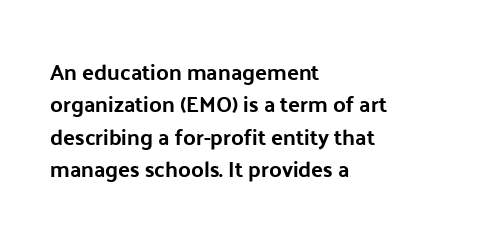
This block has exactly the height ordinary leading produces. A roman cut, with each character standing at attention. Typesetter's note: full bold, strokes at maximum text heaviness. The rendering anchors every line to the left-hand side.
